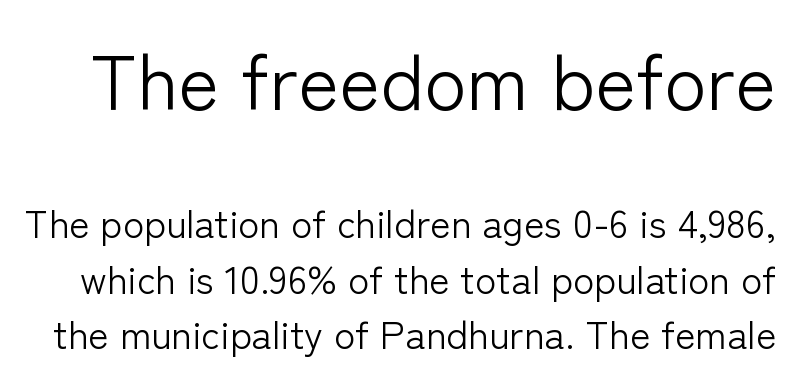
The emphasis by scale lands on block number one, above. Serif or sans? Sans — the stroke terminals are bare. What's the leading like? Ordinary, nothing unusual. It's the straight-up-and-down kind of type. Each letter keeps its own natural width here, so spacing adapts to shape. Bare-footed words on every line.
